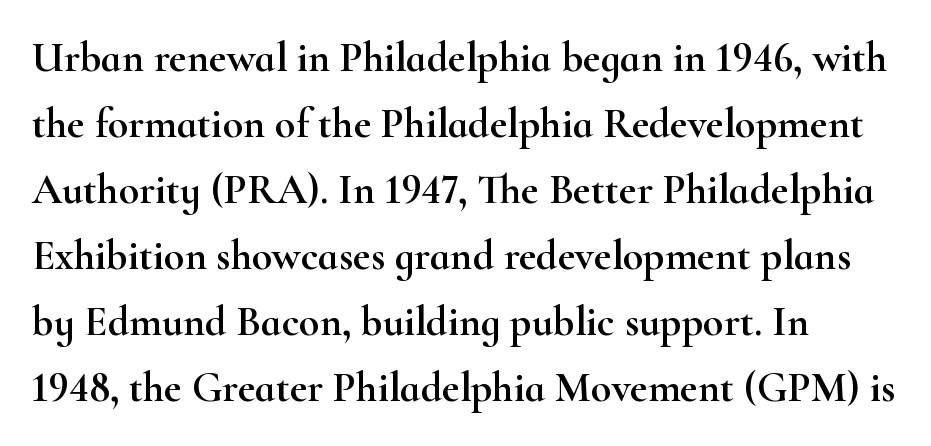
{"serif": "yes", "italic": "no", "width": "wide", "stroke_contrast": "high", "x_height": "small", "monospaced": "no", "underline": "no", "align": "left", "line_spacing": "normal", "line_spacing_ratio": 1.57, "letter_spacing": "normal", "letter_spacing_em": 0.0, "glyph_px": 42}
